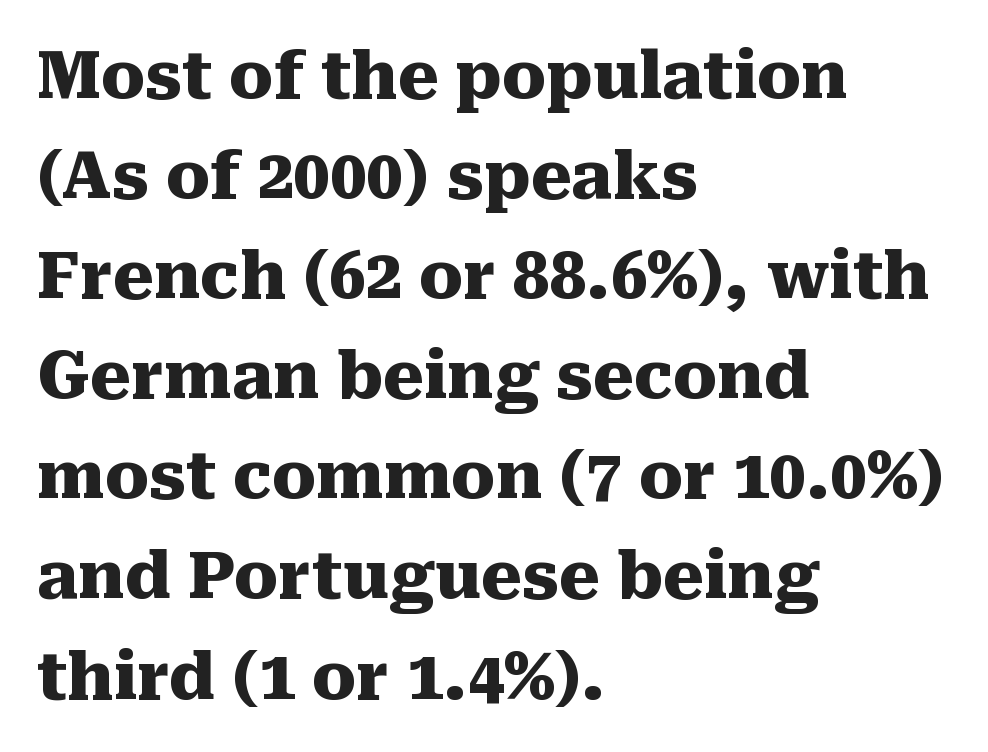
Q: Is the text bold? A: Yes.
Q: Is the text italic (slanted)? A: No, it is upright.
Q: Is the typeface a serif or a sans-serif typeface? A: Serif.
Q: Is the text underlined? A: No.
Q: How is the paragraph aligned? A: Left-aligned.
Q: Is the spacing between letters normal or unusually wide? A: Normal.
Q: Is the spacing between lines tight, normal or loose? A: Normal.
Q: Width (condensed, normal, or wide)? A: Normal.
Q: Stroke contrast? A: Medium.
Q: x-height? A: Medium.
Q: Monospaced? A: No.
